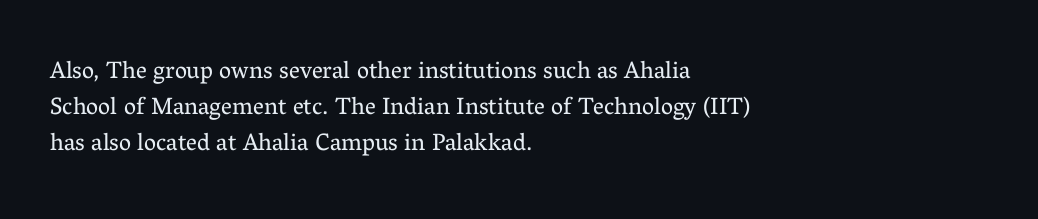
The setting favours the left margin, as ordinary paragraphs usually do. Upright lettering throughout. Letter spacing: default. No chunkiness to these letters — they're not bold.
